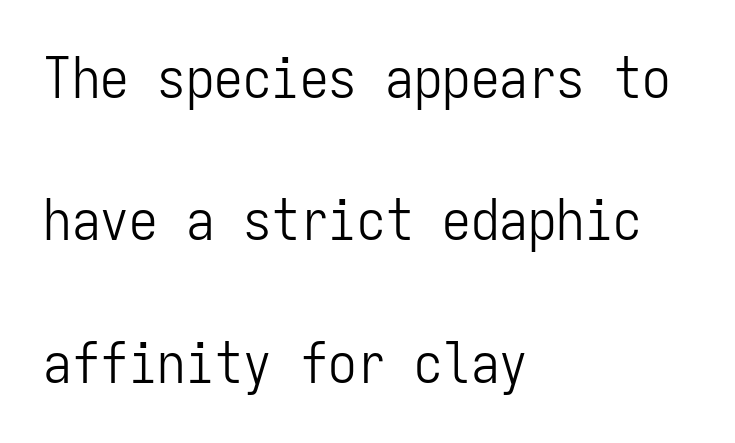
{"serif": "no", "italic": "no", "bold": "no", "weight": "light", "width": "condensed", "stroke_contrast": "low", "x_height": "medium", "monospaced": "yes", "underline": "no", "align": "left", "line_spacing": "loose", "line_spacing_ratio": 2.5, "letter_spacing": "normal", "letter_spacing_em": 0.0, "glyph_px": 57}
